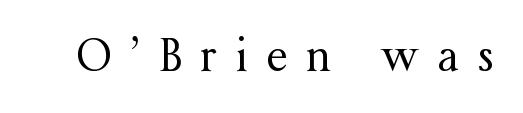
The lettering holds an erect, upright posture throughout. Stroke thickness stays within the range of a standard reading face or lighter. The passage shown has open, widely tracked lettering throughout. Stroke terminals: seriffed.
